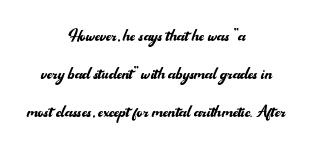
The image shows 22 px text type; set centered, line spacing 1.73x, normal letter spacing, not underlined.
